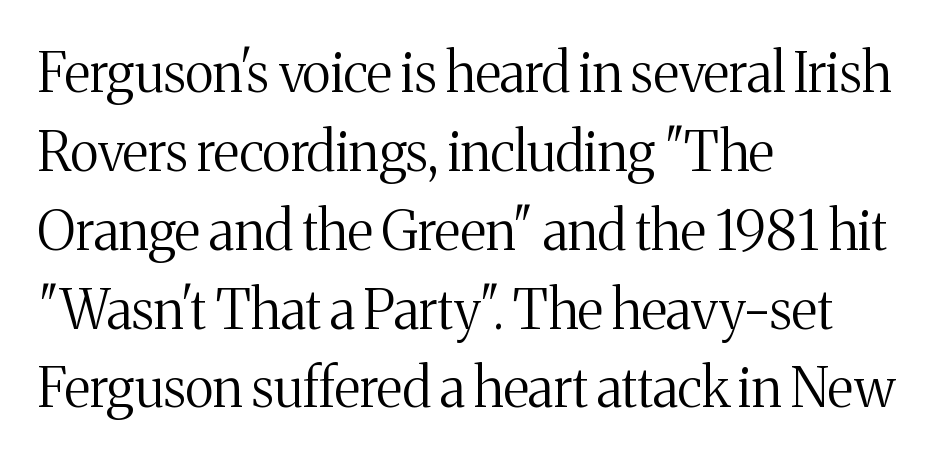
The image shows 54 px regular-weight serif type, upright; set left-aligned, normal line spacing (1.46x), normal letter spacing, not underlined; medium stroke contrast and a medium x-height.
